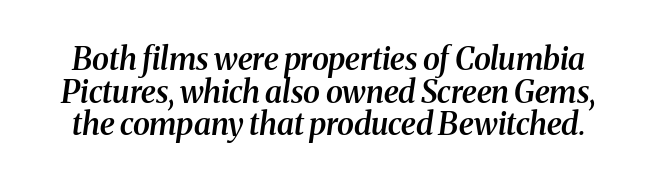
The image shows 31 px semibold serif type, italic (leaning right); set tight line spacing (1.05x), normal letter spacing, not underlined; medium stroke contrast and a medium x-height.
